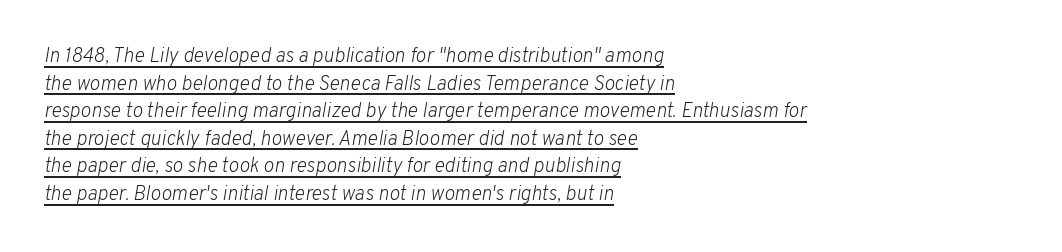
The image shows 20 px text type, italic (leaning right); set left-aligned, normal line spacing (1.38x), normal letter spacing, underlined.
